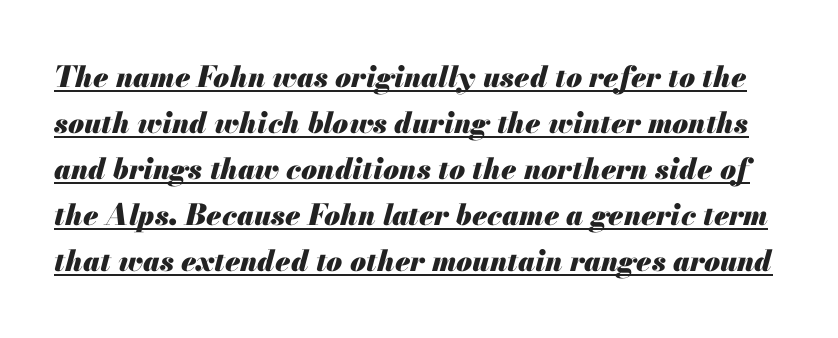
The image shows 29 px heavy type, italic (leaning right); set normal line spacing (1.59x), normal letter spacing, underlined; medium stroke contrast and a small x-height.
